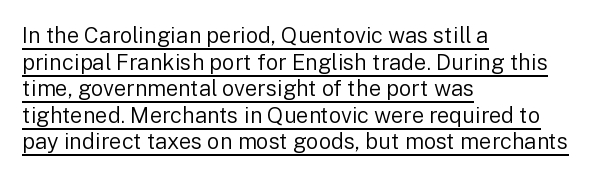
Posture: vertical. Leftover space on each line is placed entirely after the last word. In terms of letterspacing, this is plain default setting. Beneath each row of characters lies a ruled line.
